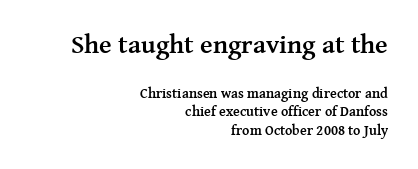
Q: Is the text bold? A: Yes.
Q: Is the text italic (slanted)? A: No, it is upright.
Q: Is the text underlined? A: No.
Q: How is the paragraph aligned? A: Right-aligned.
Q: Is the spacing between letters normal or unusually wide? A: Normal.
Q: Is the spacing between lines tight, normal or loose? A: Normal.
Q: Which block of text is set in a larger size, the first (top) or the second (bottom)? A: The first (top) one.
